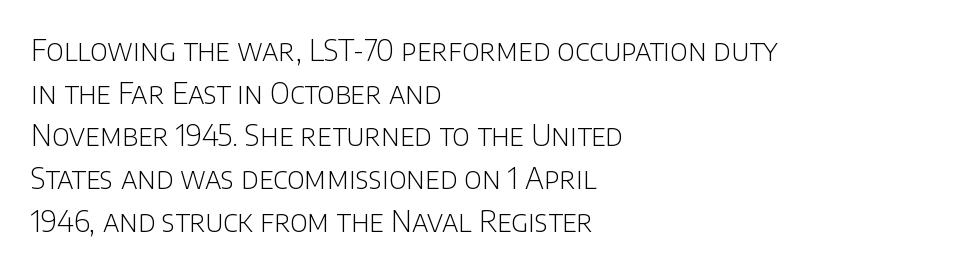
The image shows 29 px light sans-serif type, upright; set left-aligned, normal line spacing (1.47x), normal letter spacing, not underlined; low stroke contrast and a large x-height.
